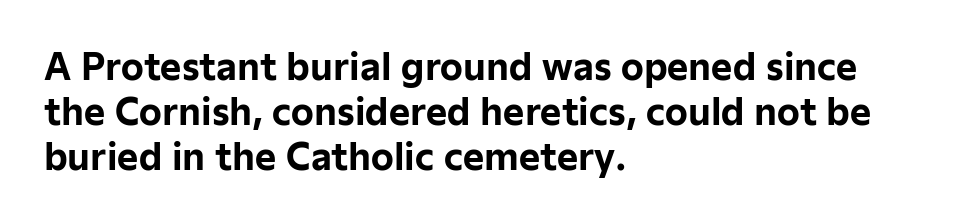
The image shows 36 px bold sans-serif type, upright; set left-aligned, normal line spacing (1.25x), normal letter spacing, not underlined; low stroke contrast and a medium x-height.
